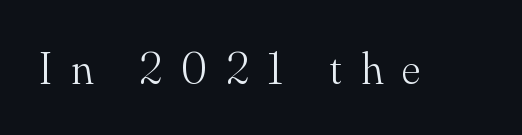
This sample has the flowing, uneven cadence of proportional lettering. On a weight scale, this lands at 450 or below. Font category for this specimen: serif. No word sits above an underline.
